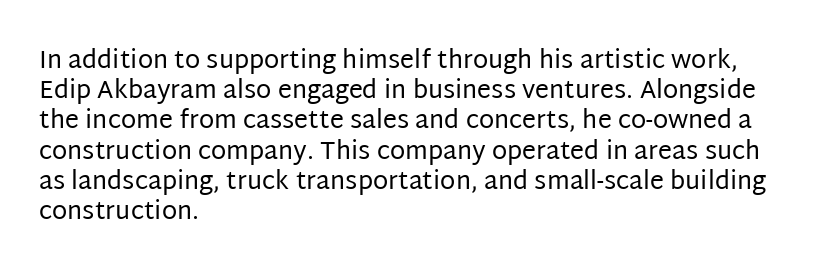
{"italic": "no", "bold": "no", "underline": "no", "align": "left", "line_spacing_ratio": 1.21, "letter_spacing": "normal", "letter_spacing_em": 0.0, "glyph_px": 25}
